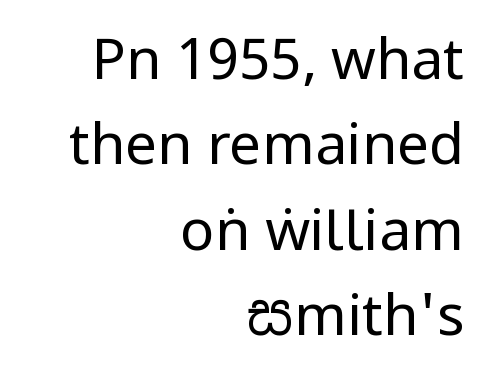
Q: Is the text bold? A: No.
Q: Is the text italic (slanted)? A: No, it is upright.
Q: Is the typeface a serif or a sans-serif typeface? A: Sans-serif.
Q: Is the text underlined? A: No.
Q: How is the paragraph aligned? A: Right-aligned.
Q: Is the spacing between letters normal or unusually wide? A: Normal.
Q: Is the spacing between lines tight, normal or loose? A: Normal.
Q: Width (condensed, normal, or wide)? A: Condensed.
Q: Stroke contrast? A: Low.
Q: x-height? A: Large.
Q: Monospaced? A: No.
